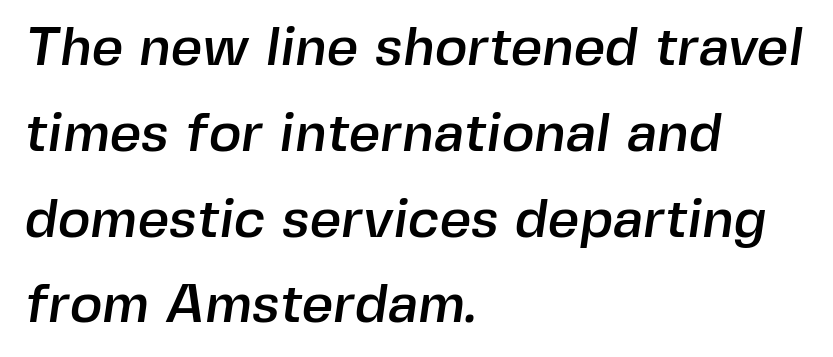
Grotesque or geometric, the face here clearly has no serifs. Anything drawn beneath the words? Only blank space. All the whitespace from short lines collects on the right. A typesetter would call this zero additional tracking. The letters advance in unequal steps, a hallmark of proportional type.
